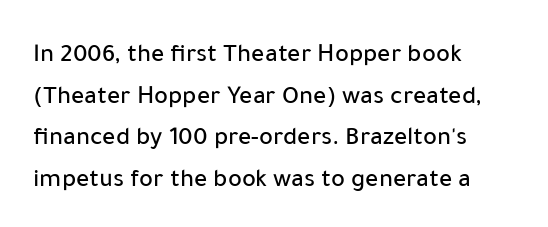
The image shows 26 px text type, upright; set left-aligned, normal line spacing (1.6x), normal letter spacing, not underlined.
